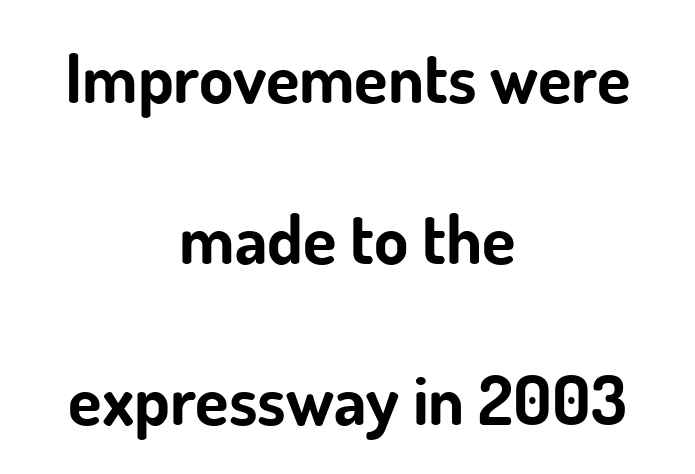
The image shows 69 px bold sans-serif type, upright; set centered, loose line spacing (2.33x), normal letter spacing, not underlined; low stroke contrast and a small x-height.
